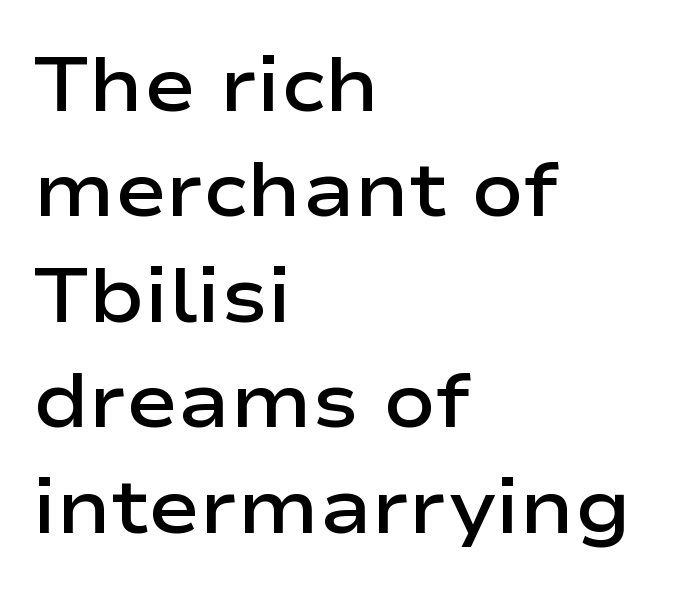
The image shows 77 px semibold, wide sans-serif type, upright; set left-aligned, normal line spacing (1.37x), normal letter spacing, not underlined; low stroke contrast and a medium x-height.
